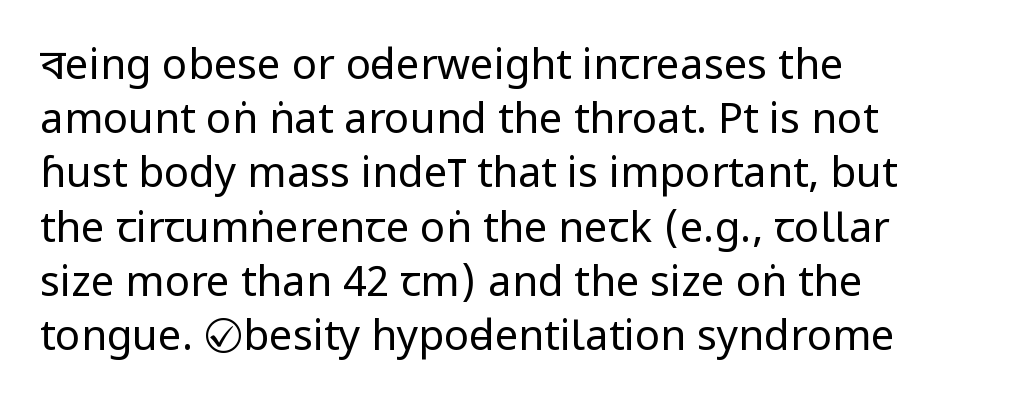
The image shows 42 px regular-weight, condensed sans-serif type, upright; set left-aligned, normal line spacing (1.29x), normal letter spacing, not underlined; low stroke contrast and a large x-height.
